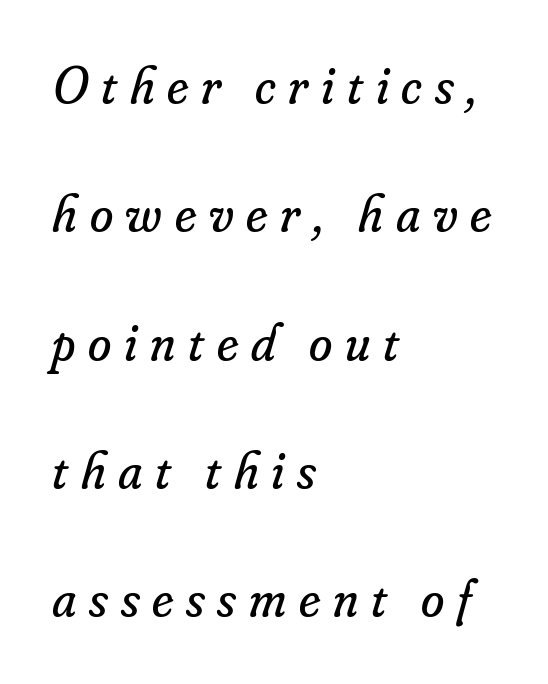
The specimen reads as italic at a glance. The letterforms stand isolated, each surrounded by extra space. Is the stroke heavy? The answer is a plain regular-or-lighter. Teacher's note: observe the even left margin — that is flush-left alignment. Spacing verdict: proportional, widths tailored to each character. The designer dialed line spacing up above the default.
